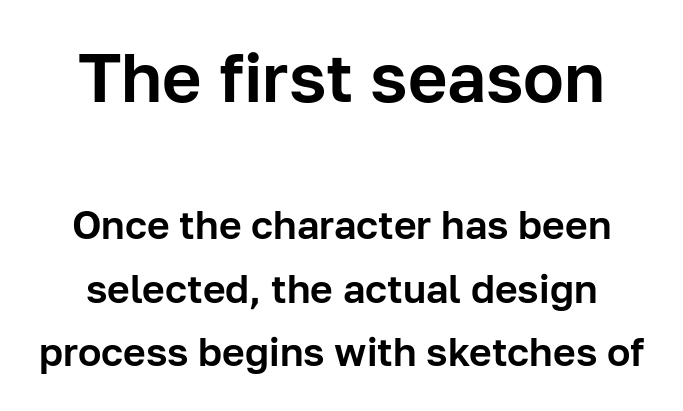
{"serif": "no", "italic": "no", "width": "normal", "stroke_contrast": "low", "x_height": "medium", "monospaced": "no", "underline": "no", "line_spacing": "normal", "line_spacing_ratio": 1.63, "letter_spacing": "normal", "letter_spacing_em": 0.0, "larger_block": "first", "size_ratio": 1.74, "glyph_px": 68}
